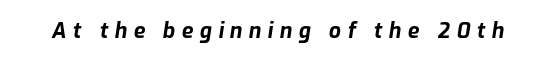
{"italic": "yes", "lean": "right", "slant_degrees": 9, "bold": "yes", "underline": "no", "letter_spacing": "wide", "letter_spacing_em": 0.31, "glyph_px": 21}
